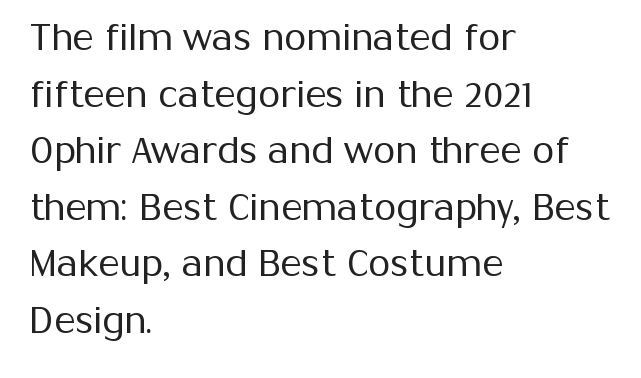
The image shows 36 px regular-weight sans-serif type, upright; set left-aligned, normal line spacing (1.57x), normal letter spacing, not underlined; medium stroke contrast and a medium x-height.
